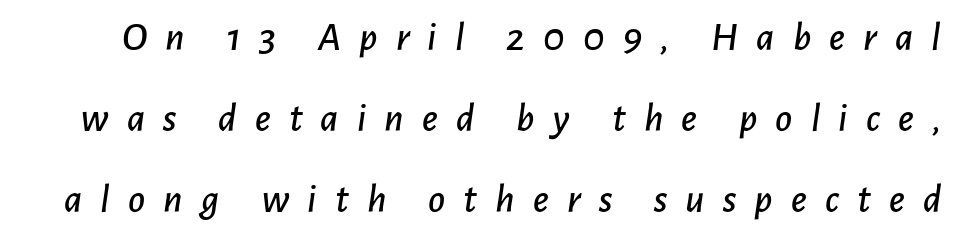
Anything drawn beneath the words? Only blank space. Glyph-to-glyph distance is far greater than everyday printed text. The passage shown is typed in a proportional face where columns would drift. What's the leading like? Stretched, with rows far apart.
